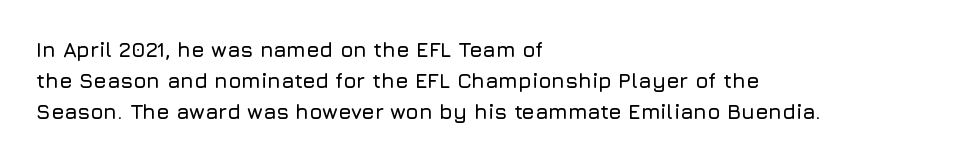
Q: Is the text italic (slanted)? A: No, it is upright.
Q: Is the text underlined? A: No.
Q: How is the paragraph aligned? A: Left-aligned.
Q: Is the spacing between letters normal or unusually wide? A: Normal.
Q: Is the spacing between lines tight, normal or loose? A: Normal.
